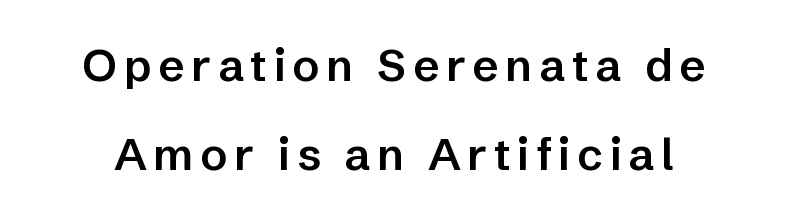
Q: Is the text bold? A: Semi-bold.
Q: Is the text italic (slanted)? A: No, it is upright.
Q: Is the typeface a serif or a sans-serif typeface? A: Sans-serif.
Q: Is the text underlined? A: No.
Q: Is the spacing between lines tight, normal or loose? A: Loose.
Q: Width (condensed, normal, or wide)? A: Normal.
Q: Stroke contrast? A: Low.
Q: x-height? A: Medium.
Q: Monospaced? A: No.
